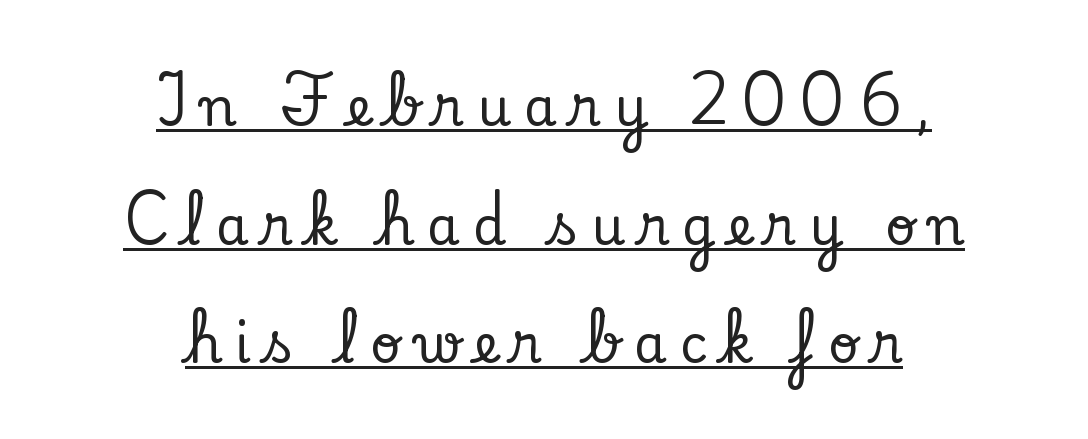
The image shows 53 px serif type, upright; set centered, loose line spacing (2.24x), unusually wide letter spacing (+0.25 em), underlined; low stroke contrast and a small x-height.
